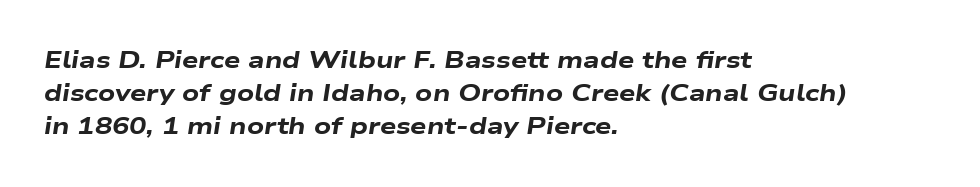
Q: Is the text bold? A: Yes.
Q: Is the text italic (slanted)? A: Yes, it leans right by about 9 degrees.
Q: Is the text underlined? A: No.
Q: How is the paragraph aligned? A: Left-aligned.
Q: Is the spacing between letters normal or unusually wide? A: Normal.
Q: Is the spacing between lines tight, normal or loose? A: Normal.
